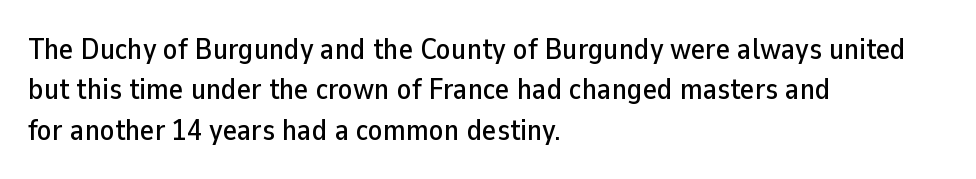
{"serif": "no", "italic": "no", "width": "normal", "stroke_contrast": "low", "x_height": "medium", "monospaced": "no", "underline": "no", "align": "left", "line_spacing": "normal", "line_spacing_ratio": 1.35, "letter_spacing": "normal", "letter_spacing_em": 0.0, "glyph_px": 30}
